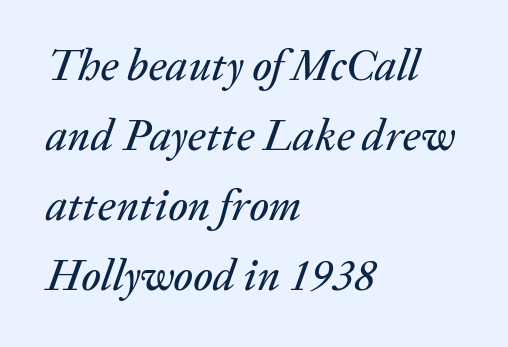
Quick note: underline off. Evenly set lines give the paragraph a standard silhouette. This rendering uses left alignment, leaving the right contour irregular. What stands out about the letter spacing? Nothing — it is the standard amount.
